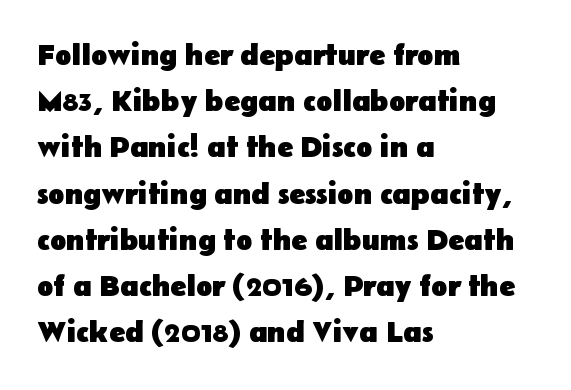
The image shows 30 px heavy sans-serif type, upright; set left-aligned, normal line spacing (1.54x), normal letter spacing, not underlined; low stroke contrast and a medium x-height.
